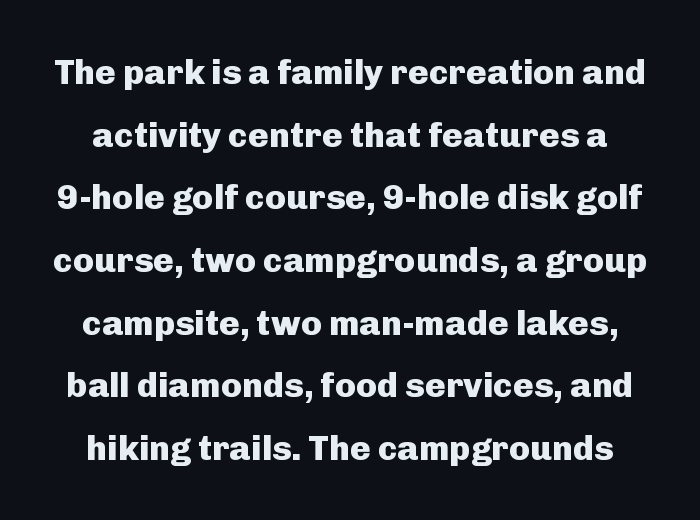
{"serif": "no", "italic": "no", "bold": "yes", "weight": "heavy", "width": "normal", "stroke_contrast": "low", "x_height": "medium", "monospaced": "no", "underline": "no", "line_spacing_ratio": 1.79, "letter_spacing": "normal", "letter_spacing_em": 0.0, "glyph_px": 35}
